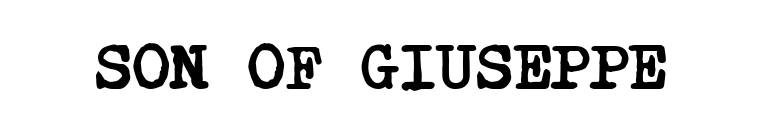
Q: Is the text bold? A: Yes.
Q: Is the typeface a serif or a sans-serif typeface? A: Serif.
Q: Is the text underlined? A: No.
Q: Is the spacing between letters normal or unusually wide? A: Normal.
Q: Width (condensed, normal, or wide)? A: Condensed.
Q: Stroke contrast? A: Low.
Q: x-height? A: Large.
